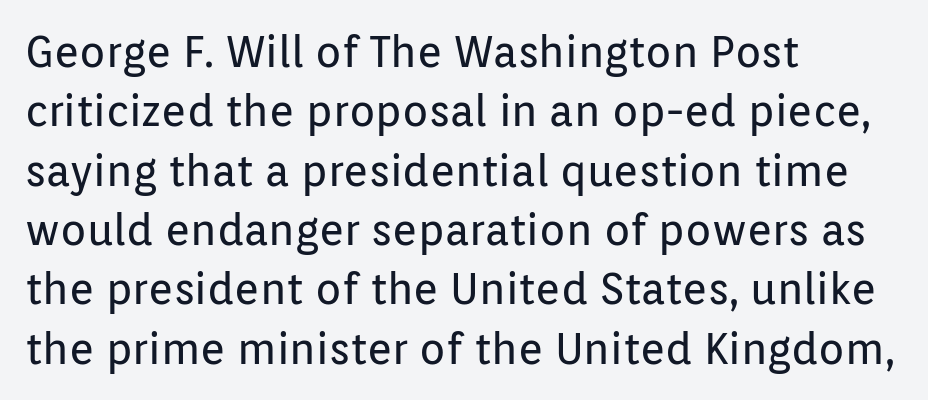
{"serif": "no", "italic": "no", "bold": "no", "weight": "regular", "width": "normal", "stroke_contrast": "low", "x_height": "medium", "monospaced": "no", "underline": "no", "align": "left", "line_spacing": "normal", "line_spacing_ratio": 1.38, "letter_spacing": "normal", "letter_spacing_em": 0.0, "glyph_px": 43}
